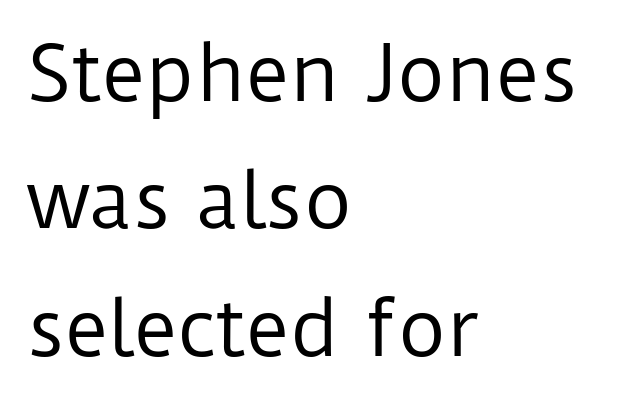
Q: Is the text bold? A: No.
Q: Is the text italic (slanted)? A: No, it is upright.
Q: Is the typeface a serif or a sans-serif typeface? A: Sans-serif.
Q: Is the text underlined? A: No.
Q: How is the paragraph aligned? A: Left-aligned.
Q: Is the spacing between letters normal or unusually wide? A: Normal.
Q: Is the spacing between lines tight, normal or loose? A: Normal.
Q: Width (condensed, normal, or wide)? A: Normal.
Q: Stroke contrast? A: Low.
Q: x-height? A: Medium.
Q: Monospaced? A: No.
